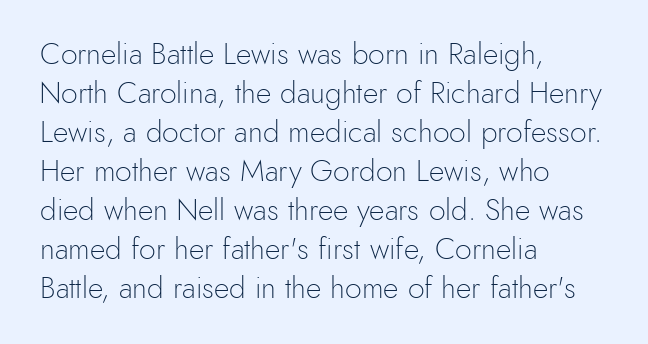
{"serif": "no", "italic": "no", "bold": "no", "weight": "light", "width": "normal", "x_height": "small", "monospaced": "no", "underline": "no", "align": "left", "line_spacing": "normal", "line_spacing_ratio": 1.3, "letter_spacing": "normal", "letter_spacing_em": 0.0, "glyph_px": 30}
